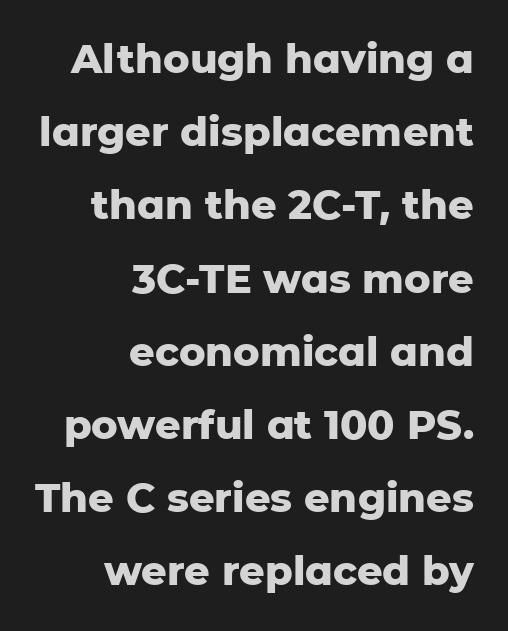
Q: Is the text bold? A: Yes.
Q: Is the text italic (slanted)? A: No, it is upright.
Q: Is the typeface a serif or a sans-serif typeface? A: Sans-serif.
Q: Is the text underlined? A: No.
Q: How is the paragraph aligned? A: Right-aligned.
Q: Is the spacing between letters normal or unusually wide? A: Normal.
Q: Width (condensed, normal, or wide)? A: Normal.
Q: Stroke contrast? A: Low.
Q: x-height? A: Medium.
Q: Monospaced? A: No.
